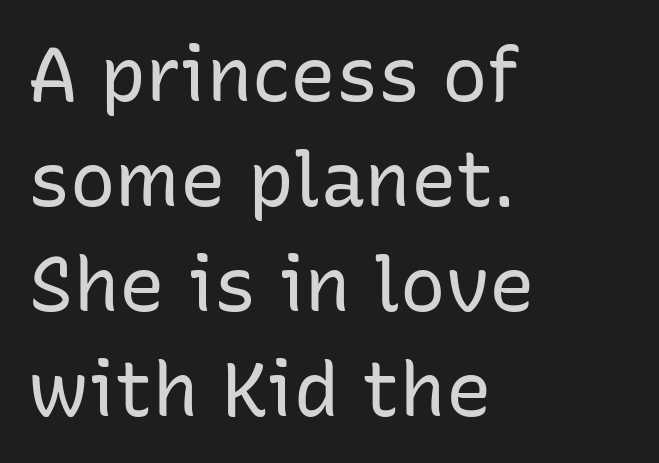
The image shows 76 px regular-weight sans-serif type, upright; set left-aligned, normal line spacing (1.38x), normal letter spacing, not underlined; low stroke contrast and a medium x-height.
